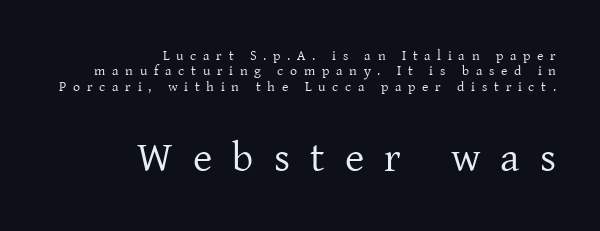
Q: Is the text bold? A: No.
Q: Is the text italic (slanted)? A: No, it is upright.
Q: Is the typeface a serif or a sans-serif typeface? A: Serif.
Q: Is the text underlined? A: No.
Q: How is the paragraph aligned? A: Right-aligned.
Q: Is the spacing between letters normal or unusually wide? A: Unusually wide.
Q: Is the spacing between lines tight, normal or loose? A: Tight.
Q: Which block of text is set in a larger size, the first (top) or the second (bottom)? A: The second (bottom) one.
Q: Width (condensed, normal, or wide)? A: Normal.
Q: Stroke contrast? A: Low.
Q: x-height? A: Medium.
Q: Monospaced? A: No.
